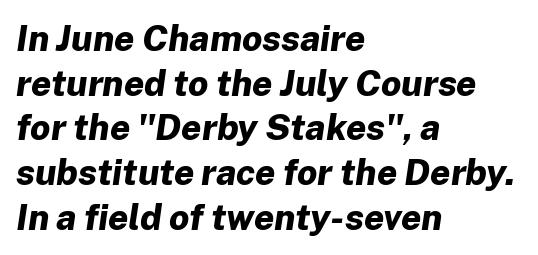
The image shows 36 px bold type, italic (leaning right); set left-aligned, line spacing 1.24x, normal letter spacing, not underlined; low stroke contrast and a medium x-height.
